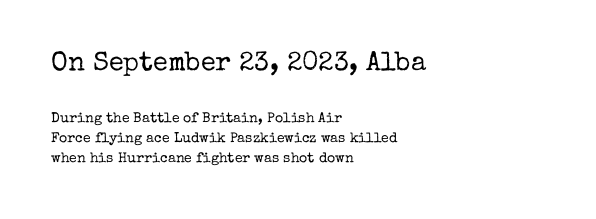
The image shows 27 px text type, upright; set left-aligned, normal line spacing (1.45x), normal letter spacing, not underlined; the first (top) block is 1.93x larger.
